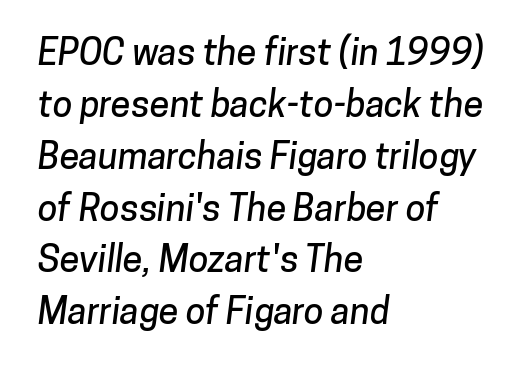
{"serif": "no", "width": "normal", "stroke_contrast": "low", "x_height": "medium", "monospaced": "no", "underline": "no", "align": "left", "line_spacing": "normal", "line_spacing_ratio": 1.44, "letter_spacing": "normal", "letter_spacing_em": 0.0, "glyph_px": 36}
